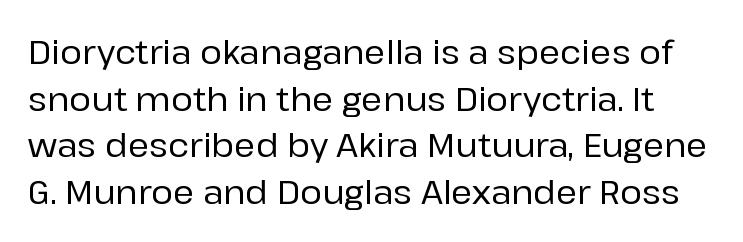
Q: Is the text italic (slanted)? A: No, it is upright.
Q: Is the typeface a serif or a sans-serif typeface? A: Sans-serif.
Q: Is the text underlined? A: No.
Q: Is the spacing between letters normal or unusually wide? A: Normal.
Q: Is the spacing between lines tight, normal or loose? A: Normal.
Q: Width (condensed, normal, or wide)? A: Normal.
Q: Stroke contrast? A: Low.
Q: x-height? A: Medium.
Q: Monospaced? A: No.
